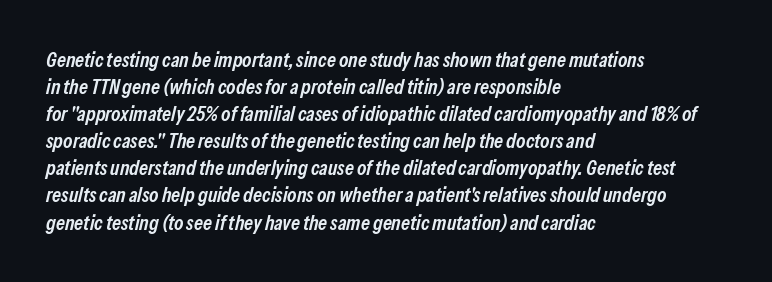
Where is the straight margin? On the left. The baseline area is clear. The face used here has a pronounced slope to its letters. Reading down the column, the eye jumps a familiar distance to each next line. How heavy is the stroke? Medium-heavy — a semibold, shy of bold.
